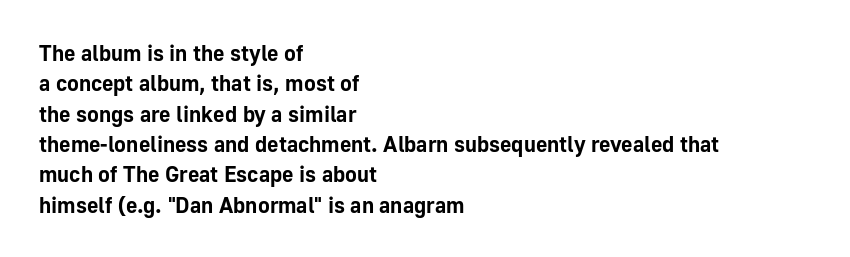
{"italic": "no", "bold": "yes", "underline": "no", "align": "left", "line_spacing": "normal", "line_spacing_ratio": 1.38, "letter_spacing": "normal", "letter_spacing_em": 0.0, "glyph_px": 22}
